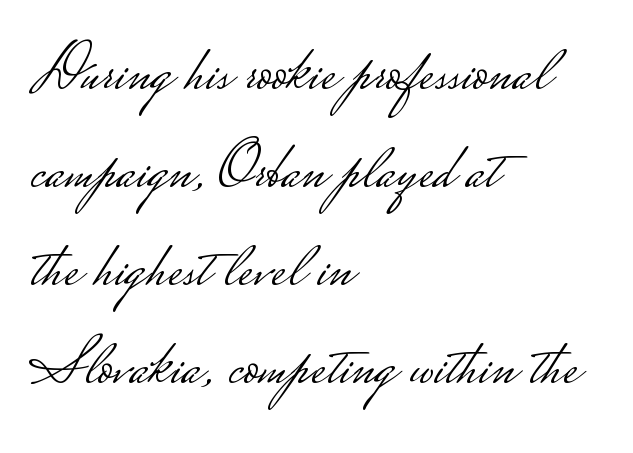
The image shows 65 px light, wide sans-serif type; set left-aligned, normal line spacing (1.51x), normal letter spacing, not underlined; low stroke contrast.
